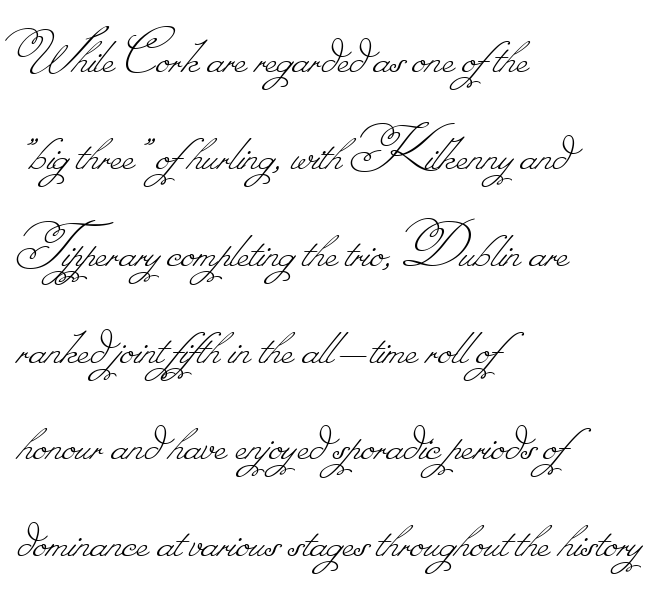
The image shows 65 px thin type; set left-aligned, normal line spacing (1.49x), normal letter spacing, not underlined; low stroke contrast.
